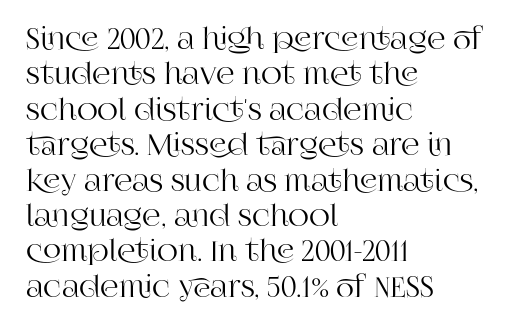
The image shows 29 px serif type, upright; set left-aligned, line spacing 1.22x, normal letter spacing, not underlined; high stroke contrast and a large x-height.
